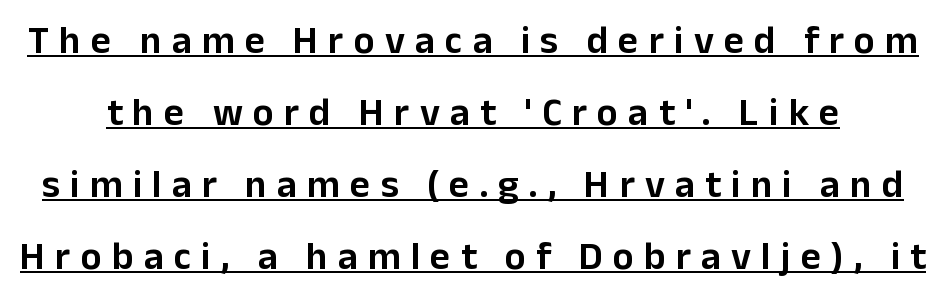
{"serif": "no", "italic": "no", "width": "normal", "stroke_contrast": "low", "x_height": "medium", "monospaced": "no", "underline": "yes", "line_spacing_ratio": 1.85, "letter_spacing": "wide", "letter_spacing_em": 0.26, "glyph_px": 39}
